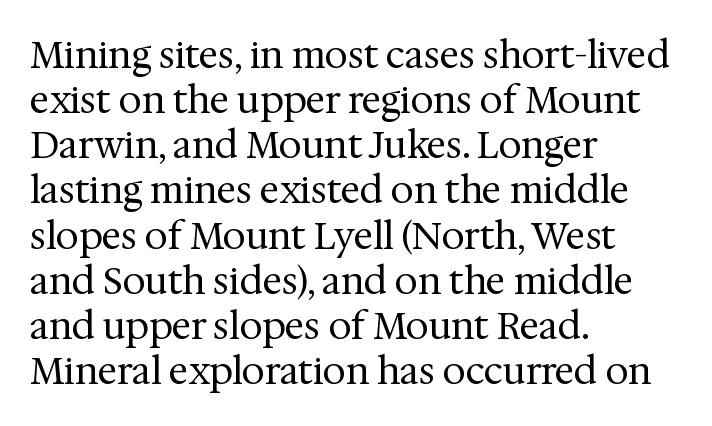
Decoration check: the copy has no underline. Letterform terminals end in serifs throughout the passage. Visually the block forms a straight wall on the left and a jagged coastline on the right. Note the varied advance widths — an 'i' is clearly narrower than an 'm'. Stroke thickness stays within the range of a standard reading face or lighter.
